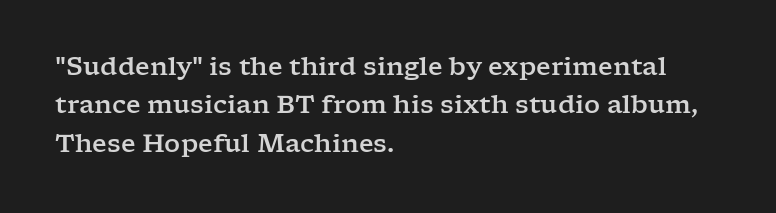
{"italic": "no", "underline": "no", "align": "left", "line_spacing": "normal", "line_spacing_ratio": 1.54, "letter_spacing": "normal", "letter_spacing_em": 0.0, "glyph_px": 25}
